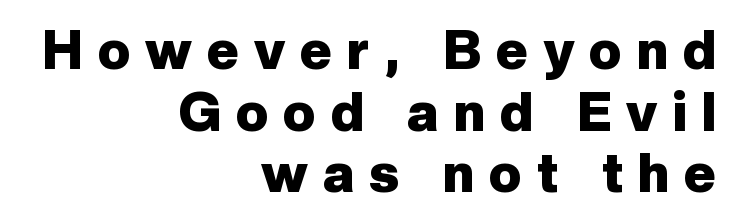
{"serif": "no", "italic": "no", "bold": "yes", "weight": "heavy", "width": "normal", "stroke_contrast": "low", "x_height": "medium", "monospaced": "no", "underline": "no", "align": "right", "line_spacing": "tight", "line_spacing_ratio": 1.14, "letter_spacing": "wide", "letter_spacing_em": 0.28, "glyph_px": 54}
